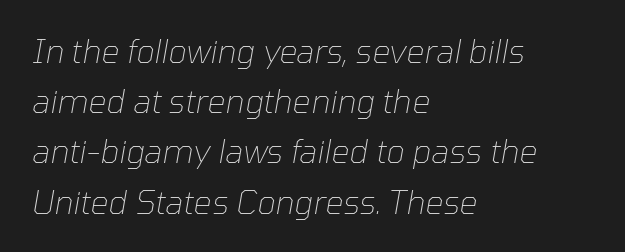
The image shows 32 px thin type, italic (leaning right); set left-aligned, normal line spacing (1.57x), normal letter spacing, not underlined; low stroke contrast and a medium x-height.
